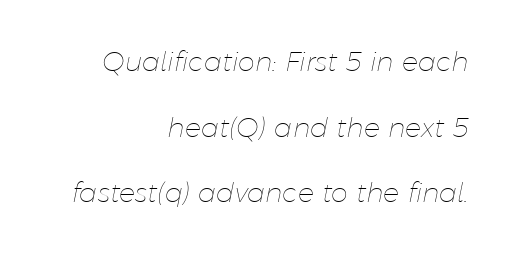
{"italic": "yes", "lean": "right", "slant_degrees": 11, "bold": "no", "underline": "no", "align": "right", "line_spacing": "loose", "line_spacing_ratio": 2.43, "letter_spacing": "normal", "letter_spacing_em": 0.0, "glyph_px": 27}
